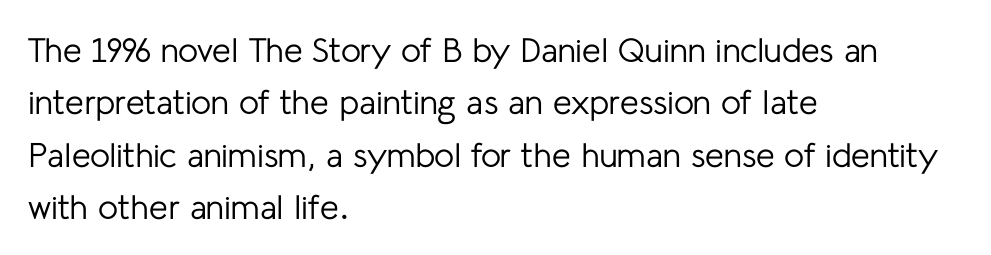
Q: Is the text bold? A: No.
Q: Is the text italic (slanted)? A: No, it is upright.
Q: Is the typeface a serif or a sans-serif typeface? A: Sans-serif.
Q: Is the text underlined? A: No.
Q: How is the paragraph aligned? A: Left-aligned.
Q: Is the spacing between letters normal or unusually wide? A: Normal.
Q: Is the spacing between lines tight, normal or loose? A: Normal.
Q: Width (condensed, normal, or wide)? A: Normal.
Q: Stroke contrast? A: Low.
Q: x-height? A: Medium.
Q: Monospaced? A: No.
